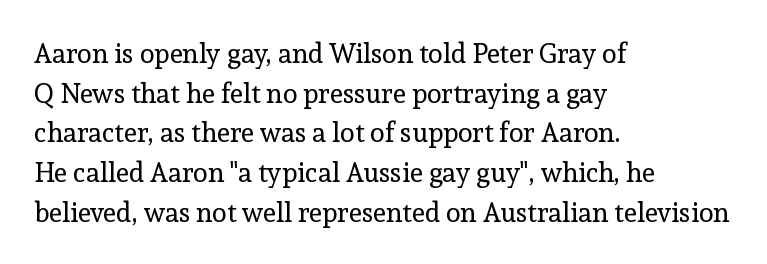
Q: Is the text bold? A: No.
Q: Is the text italic (slanted)? A: No, it is upright.
Q: Is the text underlined? A: No.
Q: How is the paragraph aligned? A: Left-aligned.
Q: Is the spacing between letters normal or unusually wide? A: Normal.
Q: Is the spacing between lines tight, normal or loose? A: Normal.
